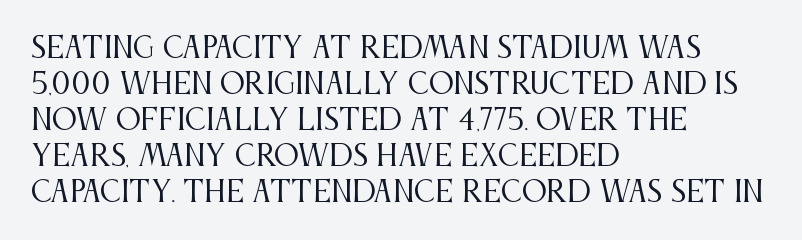
A clean baseline with only descenders dipping below it. A typesetter would call this zero additional tracking. Proportional: the letters do not fall into vertical columns. Alignment: flush left. Rows of type keep a routine distance in the vertical direction. Ordinary non-slanted type is in use.
